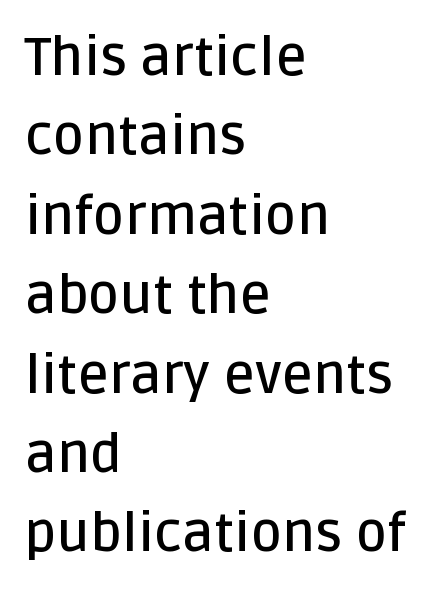
Q: Is the text bold? A: Semi-bold.
Q: Is the text italic (slanted)? A: No, it is upright.
Q: Is the typeface a serif or a sans-serif typeface? A: Sans-serif.
Q: Is the text underlined? A: No.
Q: How is the paragraph aligned? A: Left-aligned.
Q: Is the spacing between letters normal or unusually wide? A: Normal.
Q: Is the spacing between lines tight, normal or loose? A: Normal.
Q: Width (condensed, normal, or wide)? A: Normal.
Q: Stroke contrast? A: Low.
Q: x-height? A: Large.
Q: Monospaced? A: No.
